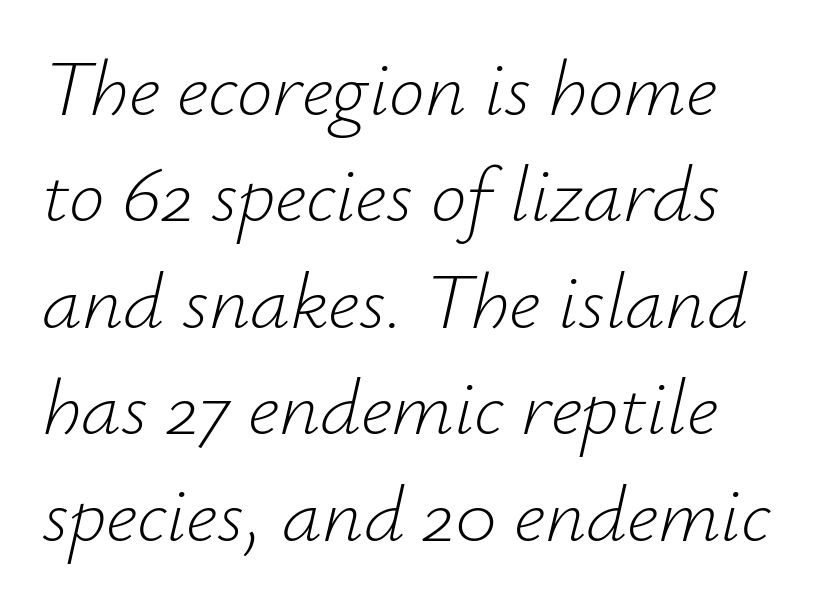
The image shows 80 px light type, italic (leaning right); set left-aligned, normal line spacing (1.33x), normal letter spacing, not underlined; low stroke contrast and a small x-height.
